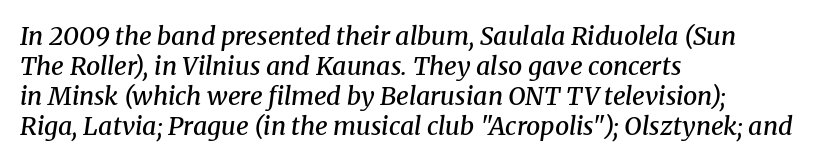
{"italic": "yes", "lean": "right", "slant_degrees": 8, "bold": "semi", "underline": "no", "align": "left", "line_spacing_ratio": 1.2, "letter_spacing": "normal", "letter_spacing_em": 0.0, "glyph_px": 25}
